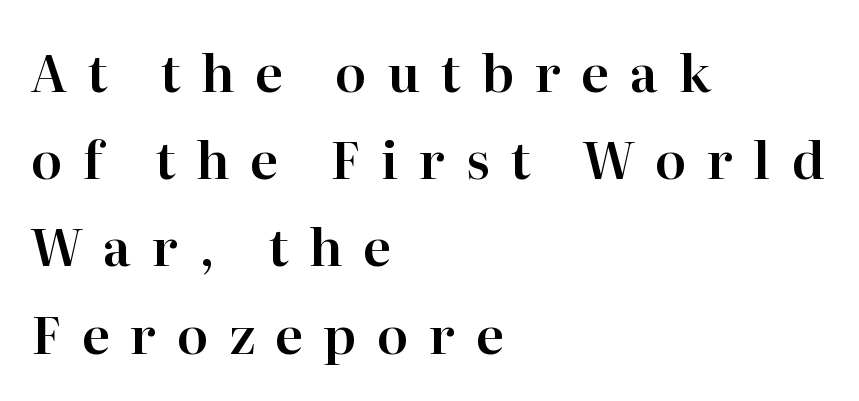
The image shows 51 px serif type, upright; set left-aligned, line spacing 1.71x, unusually wide letter spacing (+0.41 em), not underlined; high stroke contrast and a medium x-height.
